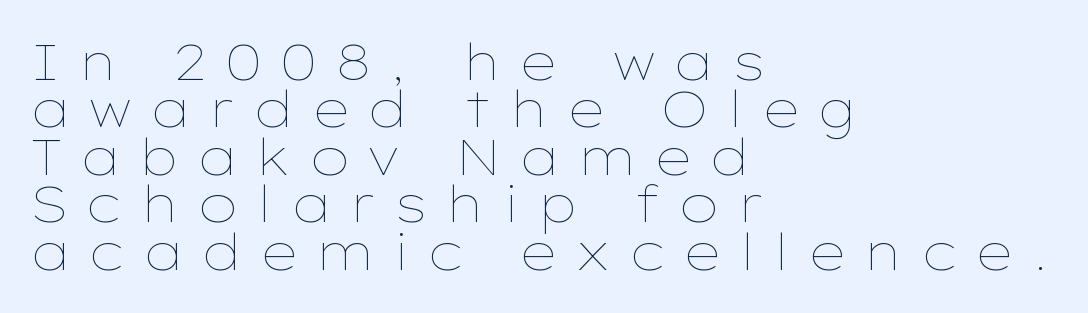
{"italic": "no", "bold": "no", "weight": "thin", "width": "wide", "stroke_contrast": "low", "x_height": "medium", "monospaced": "no", "underline": "no", "align": "left", "line_spacing": "tight", "line_spacing_ratio": 0.95, "letter_spacing": "wide", "letter_spacing_em": 0.34, "glyph_px": 50}
